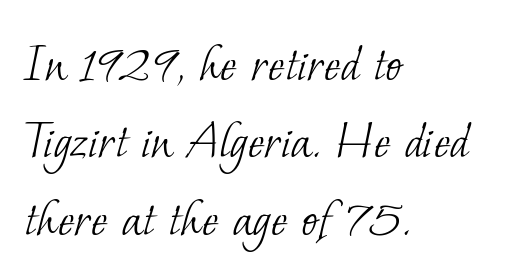
{"serif": "yes", "bold": "no", "weight": "light", "width": "normal", "stroke_contrast": "low", "x_height": "small", "monospaced": "no", "underline": "no", "align": "left", "line_spacing": "normal", "line_spacing_ratio": 1.38, "letter_spacing": "normal", "letter_spacing_em": 0.0, "glyph_px": 56}
